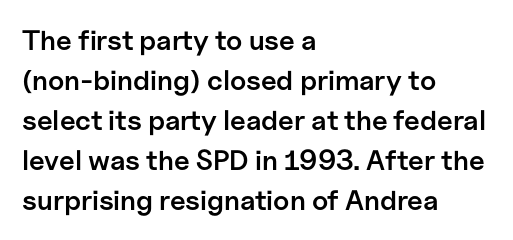
Q: Is the text bold? A: Semi-bold.
Q: Is the text italic (slanted)? A: No, it is upright.
Q: Is the typeface a serif or a sans-serif typeface? A: Sans-serif.
Q: Is the text underlined? A: No.
Q: How is the paragraph aligned? A: Left-aligned.
Q: Is the spacing between letters normal or unusually wide? A: Normal.
Q: Is the spacing between lines tight, normal or loose? A: Normal.
Q: Width (condensed, normal, or wide)? A: Normal.
Q: Stroke contrast? A: Low.
Q: x-height? A: Medium.
Q: Monospaced? A: No.
